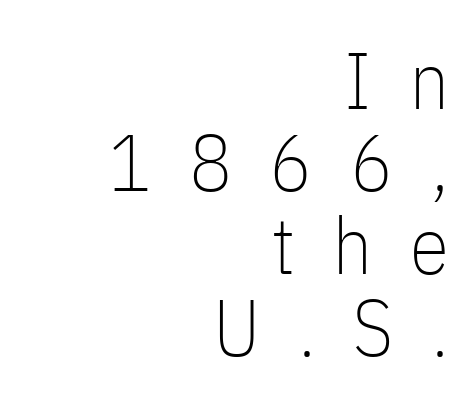
The line-height multiplier appears low, near solid setting. Students, note that the glyphs here are deliberately spaced far apart. The face used here is proportionally spaced, like ordinary book or web type. Quick note: not italic, upright.
